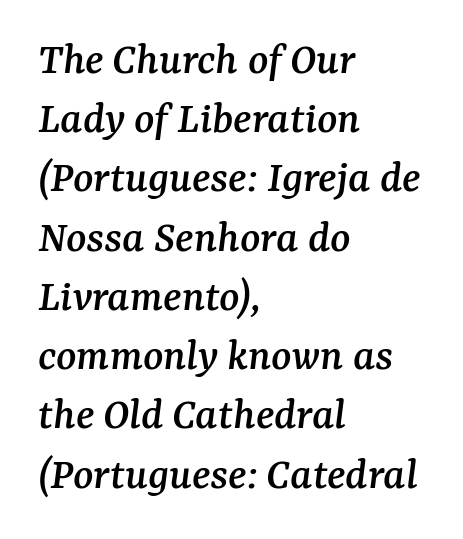
The rendering keeps characters at their native spacing. A typesetter would label this face a serif. Whoever set this chose a conventional vertical rhythm. Think of a printed novel: that variable character pitch is what you see here. The text block is weighted toward the left margin, trailing off unevenly rightward.
